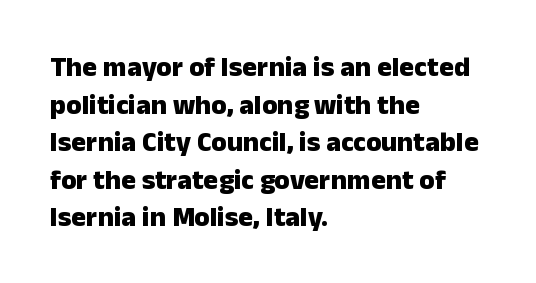
Is this a fixed-width face? No — the glyphs have proportional, varying widths. Alignment: flush left. Look at the tracking — it's just the regular setting, nothing added. The sample has been set heavy, in full bold.
